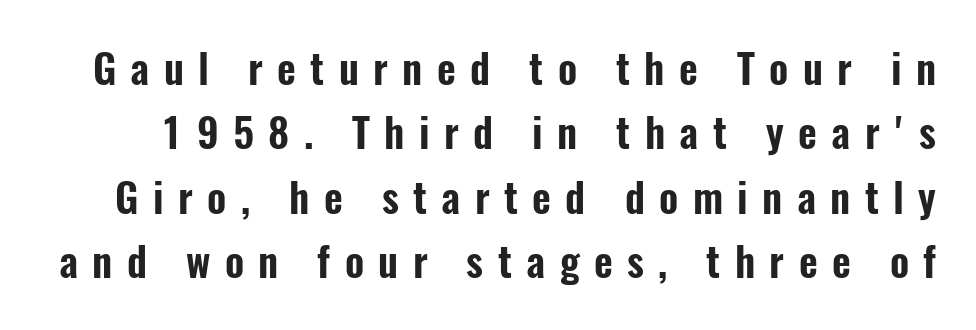
Q: Is the text italic (slanted)? A: No, it is upright.
Q: Is the typeface a serif or a sans-serif typeface? A: Sans-serif.
Q: Is the text underlined? A: No.
Q: Is the spacing between letters normal or unusually wide? A: Unusually wide.
Q: Is the spacing between lines tight, normal or loose? A: Normal.
Q: Width (condensed, normal, or wide)? A: Condensed.
Q: Stroke contrast? A: Low.
Q: x-height? A: Medium.
Q: Monospaced? A: No.
